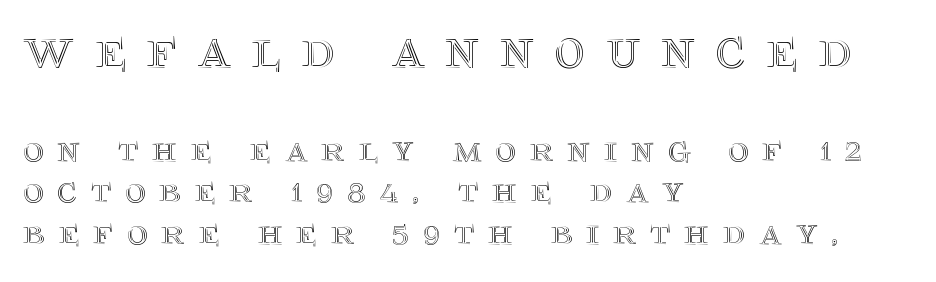
Q: Is the text italic (slanted)? A: No, it is upright.
Q: Is the text underlined? A: No.
Q: How is the paragraph aligned? A: Left-aligned.
Q: Is the spacing between letters normal or unusually wide? A: Unusually wide.
Q: Is the spacing between lines tight, normal or loose? A: Tight.
Q: Which block of text is set in a larger size, the first (top) or the second (bottom)? A: The first (top) one.
Q: Width (condensed, normal, or wide)? A: Normal.
Q: x-height? A: Large.
Q: Monospaced? A: No.
